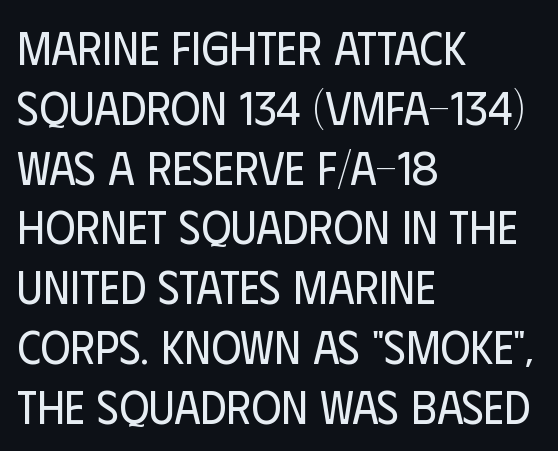
Q: Is the text bold? A: No.
Q: Is the text italic (slanted)? A: No, it is upright.
Q: Is the typeface a serif or a sans-serif typeface? A: Sans-serif.
Q: Is the text underlined? A: No.
Q: How is the paragraph aligned? A: Left-aligned.
Q: Is the spacing between letters normal or unusually wide? A: Normal.
Q: Is the spacing between lines tight, normal or loose? A: Normal.
Q: Width (condensed, normal, or wide)? A: Condensed.
Q: Stroke contrast? A: Low.
Q: x-height? A: Large.
Q: Monospaced? A: No.
